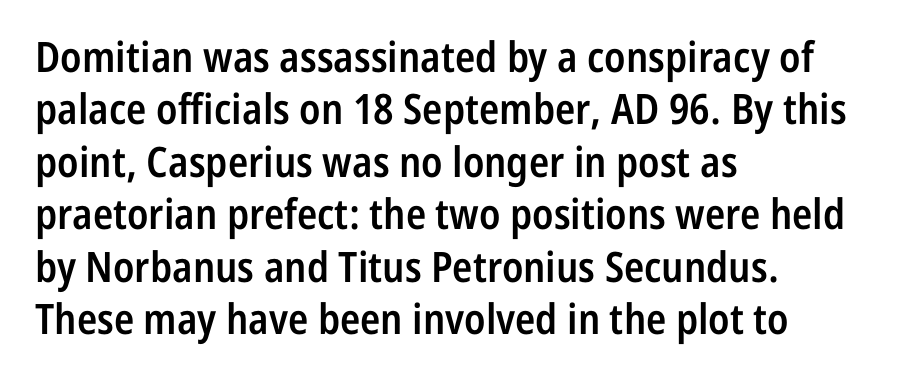
Q: Is the text bold? A: Semi-bold.
Q: Is the text italic (slanted)? A: No, it is upright.
Q: Is the typeface a serif or a sans-serif typeface? A: Sans-serif.
Q: Is the text underlined? A: No.
Q: How is the paragraph aligned? A: Left-aligned.
Q: Is the spacing between letters normal or unusually wide? A: Normal.
Q: Is the spacing between lines tight, normal or loose? A: Normal.
Q: Width (condensed, normal, or wide)? A: Condensed.
Q: Stroke contrast? A: Low.
Q: x-height? A: Medium.
Q: Monospaced? A: No.
